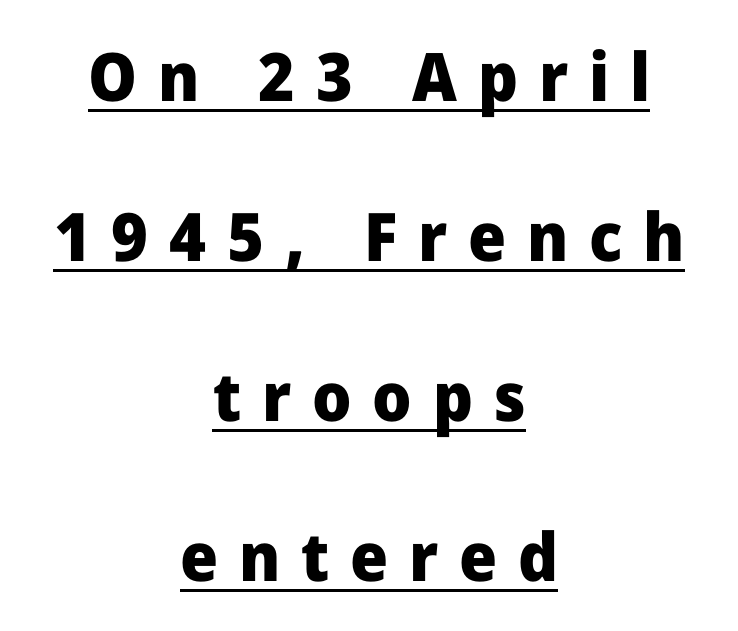
The image shows 67 px heavy sans-serif type, upright; set centered, loose line spacing (2.39x), unusually wide letter spacing (+0.31 em), underlined; low stroke contrast and a medium x-height.
